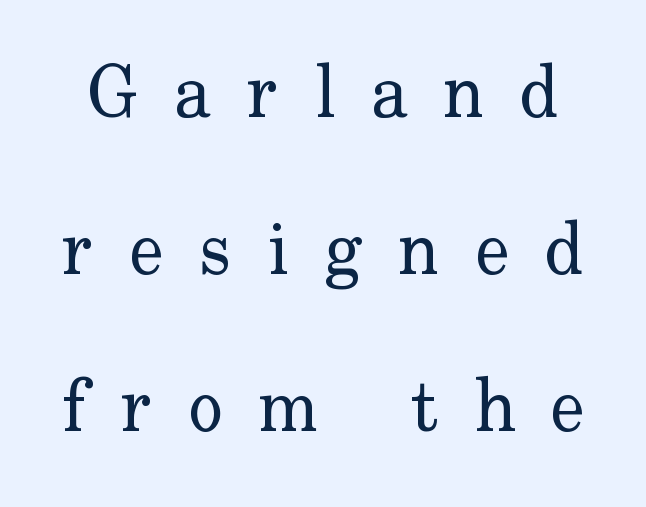
This sample has the flowing, uneven cadence of proportional lettering. Type style note: has serifs. Display-style spreading of the glyphs; the letterfit is very open. The lettering holds an erect, upright posture throughout.
